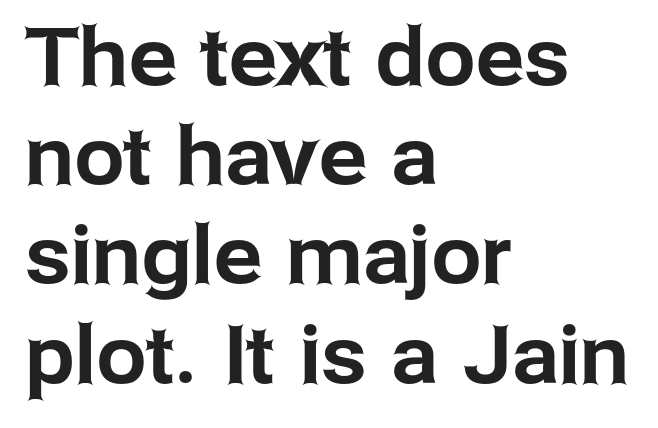
{"serif": "no", "italic": "no", "width": "normal", "stroke_contrast": "low", "x_height": "medium", "monospaced": "no", "underline": "no", "align": "left", "line_spacing_ratio": 1.24, "letter_spacing": "normal", "letter_spacing_em": 0.0, "glyph_px": 80}
